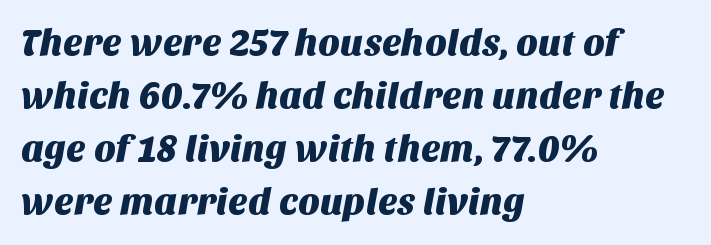
Q: Is the typeface a serif or a sans-serif typeface? A: Sans-serif.
Q: Is the text underlined? A: No.
Q: How is the paragraph aligned? A: Left-aligned.
Q: Is the spacing between letters normal or unusually wide? A: Normal.
Q: Is the spacing between lines tight, normal or loose? A: Normal.
Q: Width (condensed, normal, or wide)? A: Normal.
Q: Stroke contrast? A: Medium.
Q: x-height? A: Large.
Q: Monospaced? A: No.
